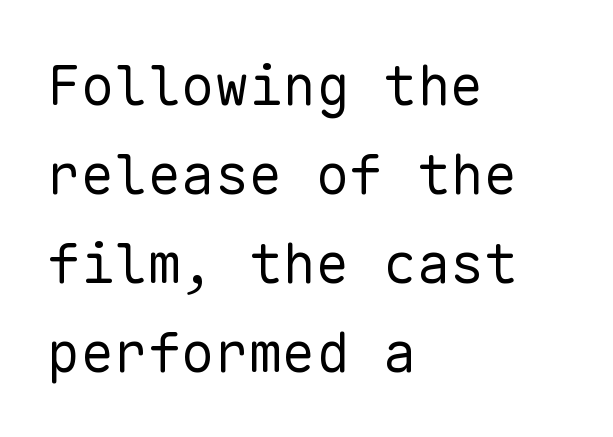
The image shows 56 px regular-weight sans-serif type, upright, monospaced; set left-aligned, normal line spacing (1.59x), normal letter spacing, not underlined; low stroke contrast and a medium x-height.
